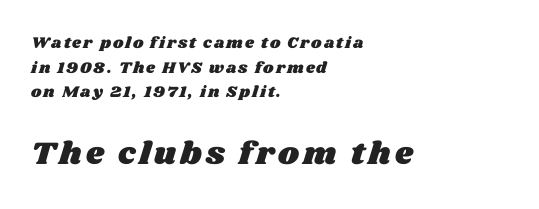
Does the copy run flush right? No — it runs flush left. Block two is the big one; block one sits smaller above it. Spacing verdict: proportional, widths tailored to each character. Underlining? Definitely not there. Each new line begins a customary step beneath the previous one.
